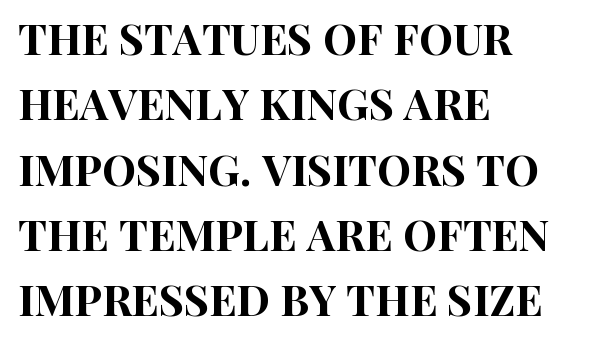
{"serif": "no", "italic": "no", "width": "condensed", "stroke_contrast": "high", "x_height": "large", "monospaced": "no", "underline": "no", "align": "left", "line_spacing": "normal", "line_spacing_ratio": 1.52, "letter_spacing": "normal", "letter_spacing_em": 0.0, "glyph_px": 43}
